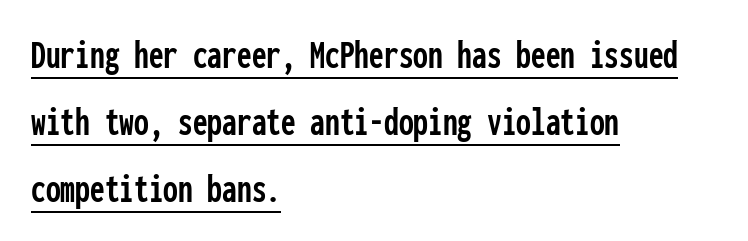
This sample uses a sans-serif face. Alignment: flush left. Does the lettering tilt? It doesn't — this is upright. How are the letters spaced? Ordinarily, with no added tracking.
